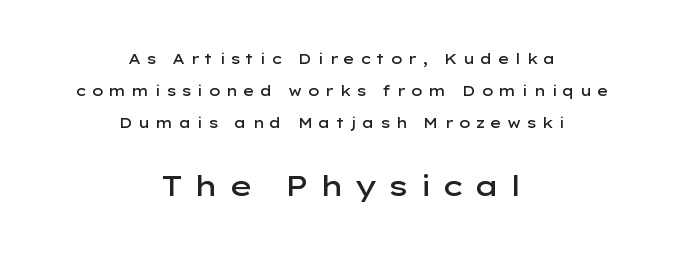
The image shows 28 px semibold, wide sans-serif type, upright; set centered, loose line spacing (2.28x), unusually wide letter spacing (+0.33 em), not underlined; the second (bottom) block is 2.0x larger; low stroke contrast and a medium x-height.
